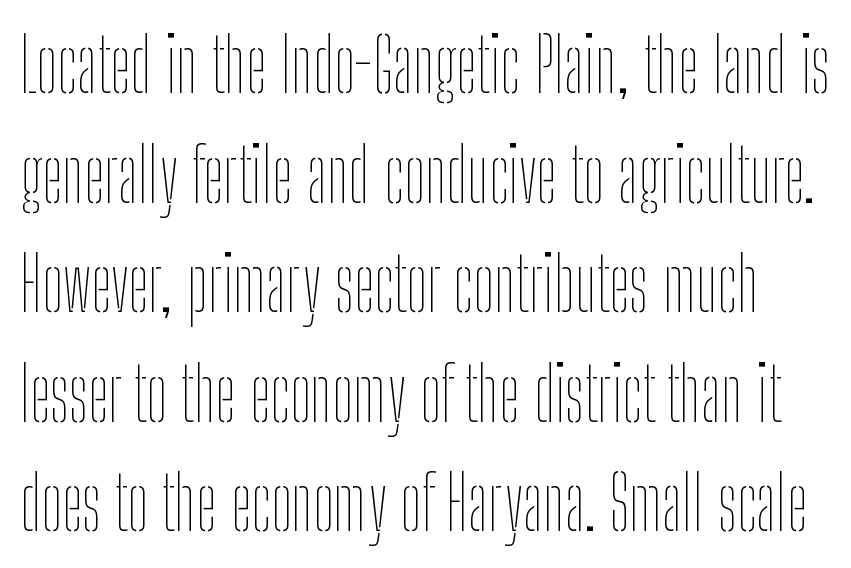
The vertical gap from one line to the next is medium. A typesetter would call this proportional, since set widths differ per character. Here the glyphs are tracked normally, forming tight word shapes. Italic? Not at all — the glyphs are vertical. Think standard paragraph weight, or any step lighter than that.
